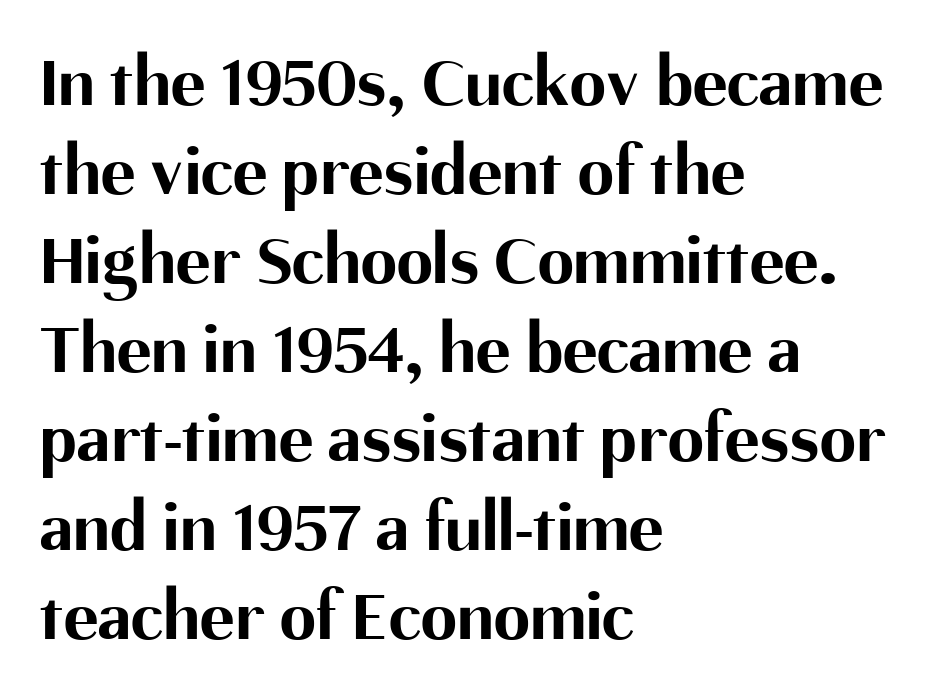
Are there feet on the stems? There aren't — it's a sans. These lines were composed using upright roman letters. These lines are rendered in a variable-pitch font. One-word summary of the alignment: left. Nothing unusual about the tracking: characters are spaced as the font intends.
